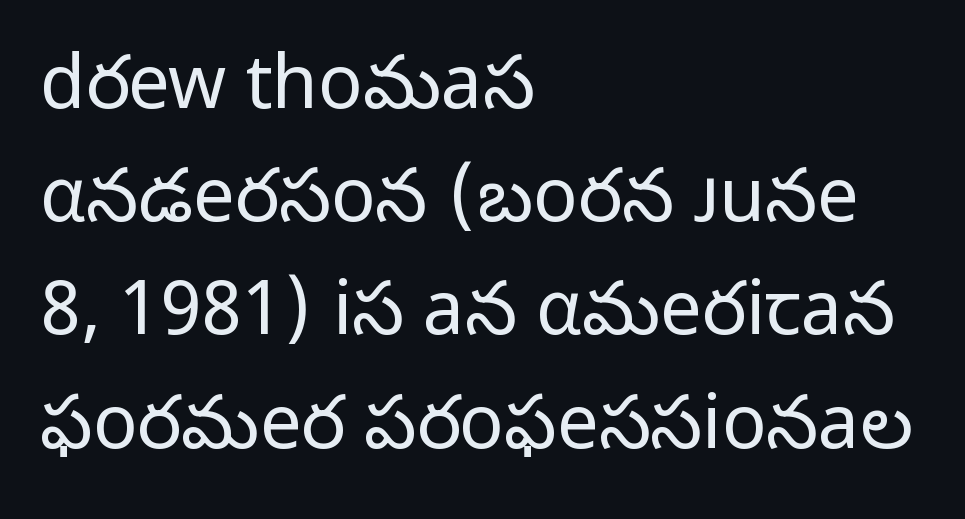
The image shows 74 px regular-weight sans-serif type, upright; set left-aligned, normal line spacing (1.53x), normal letter spacing, not underlined; low stroke contrast and a medium x-height.
